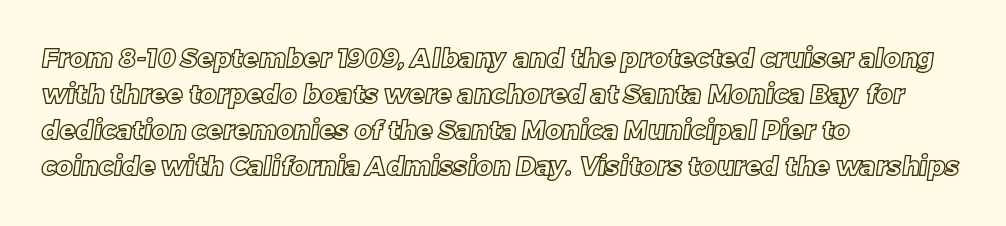
The image shows 26 px text type; set left-aligned, normal line spacing (1.39x), normal letter spacing, not underlined.
